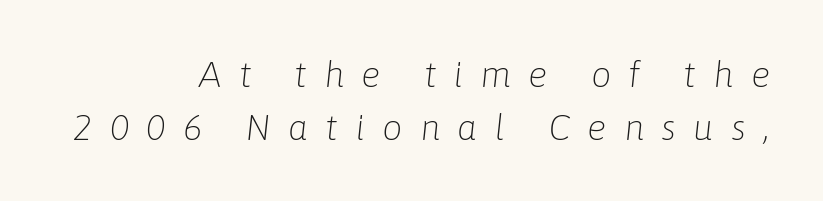
{"italic": "yes", "lean": "right", "slant_degrees": 6, "bold": "no", "weight": "light", "width": "normal", "stroke_contrast": "low", "x_height": "medium", "monospaced": "no", "underline": "no", "align": "right", "line_spacing": "normal", "line_spacing_ratio": 1.46, "letter_spacing": "wide", "letter_spacing_em": 0.48, "glyph_px": 36}
